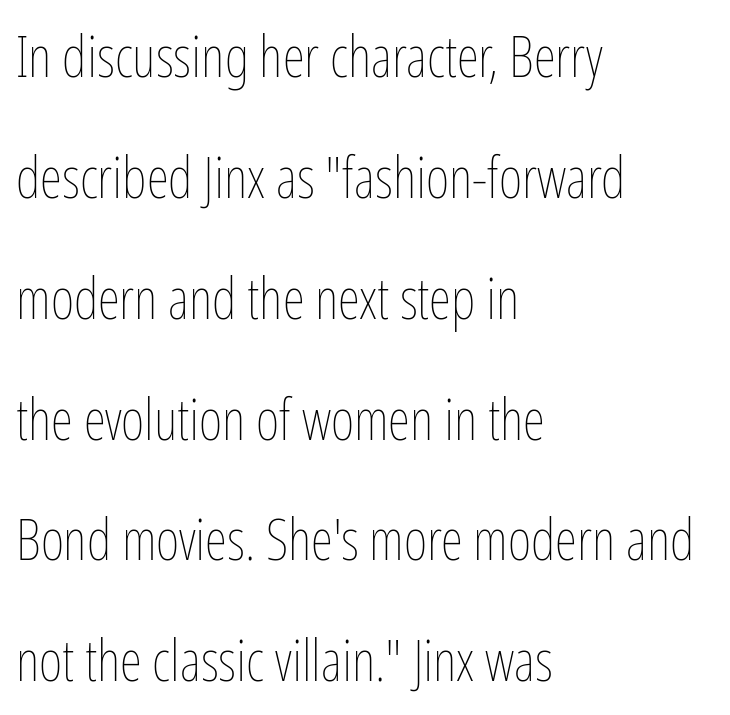
{"italic": "no", "bold": "no", "weight": "thin", "width": "condensed", "stroke_contrast": "low", "x_height": "medium", "monospaced": "no", "underline": "no", "align": "left", "line_spacing": "loose", "line_spacing_ratio": 2.12, "letter_spacing": "normal", "letter_spacing_em": 0.0, "glyph_px": 57}
